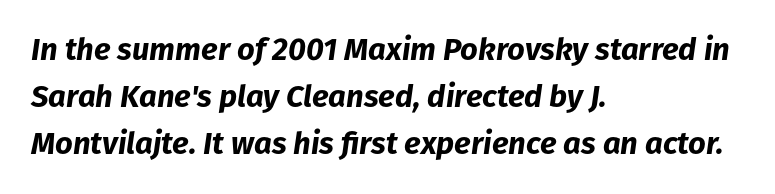
{"italic": "yes", "lean": "right", "slant_degrees": 8, "bold": "yes", "weight": "bold", "width": "normal", "stroke_contrast": "low", "x_height": "medium", "monospaced": "no", "underline": "no", "align": "left", "line_spacing": "normal", "line_spacing_ratio": 1.51, "letter_spacing": "normal", "letter_spacing_em": 0.0, "glyph_px": 31}
